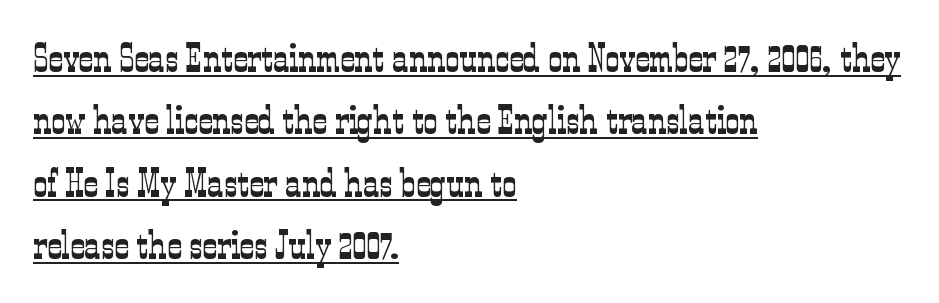
The image shows 40 px light, condensed serif type, upright; set left-aligned, normal line spacing (1.56x), normal letter spacing, underlined; low stroke contrast and a medium x-height.
